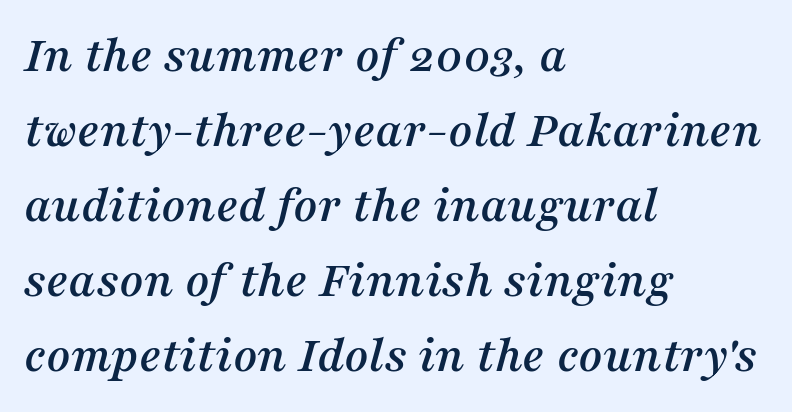
Q: Is the text italic (slanted)? A: Yes, it leans right by about 16 degrees.
Q: Is the typeface a serif or a sans-serif typeface? A: Serif.
Q: Is the text underlined? A: No.
Q: How is the paragraph aligned? A: Left-aligned.
Q: Is the spacing between letters normal or unusually wide? A: Normal.
Q: Is the spacing between lines tight, normal or loose? A: Normal.
Q: Width (condensed, normal, or wide)? A: Normal.
Q: Stroke contrast? A: Medium.
Q: x-height? A: Medium.
Q: Monospaced? A: No.
